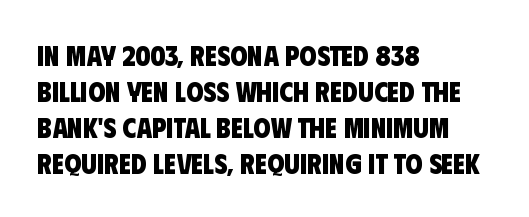
{"serif": "no", "bold": "yes", "weight": "heavy", "width": "condensed", "stroke_contrast": "low", "x_height": "large", "monospaced": "no", "underline": "no", "align": "left", "line_spacing": "normal", "line_spacing_ratio": 1.28, "letter_spacing": "normal", "letter_spacing_em": 0.0, "glyph_px": 28}
